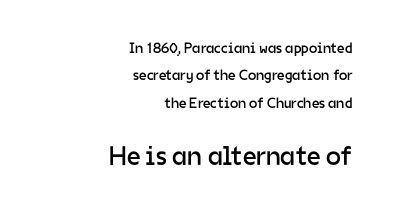
{"italic": "no", "bold": "no", "underline": "no", "align": "right", "line_spacing_ratio": 1.83, "letter_spacing": "normal", "letter_spacing_em": 0.0, "larger_block": "second", "size_ratio": 1.8, "glyph_px": 27}
